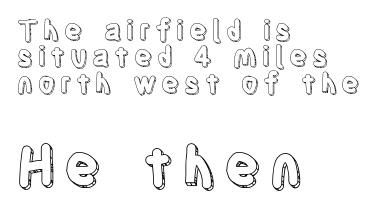
{"italic": "no", "width": "condensed", "x_height": "large", "monospaced": "no", "underline": "no", "align": "left", "line_spacing": "tight", "line_spacing_ratio": 0.98, "larger_block": "second", "size_ratio": 2.0, "glyph_px": 54}
